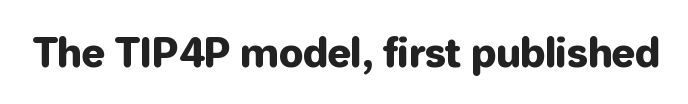
{"serif": "no", "italic": "no", "width": "normal", "stroke_contrast": "low", "x_height": "medium", "monospaced": "no", "underline": "no", "letter_spacing": "normal", "letter_spacing_em": 0.0, "glyph_px": 39}
